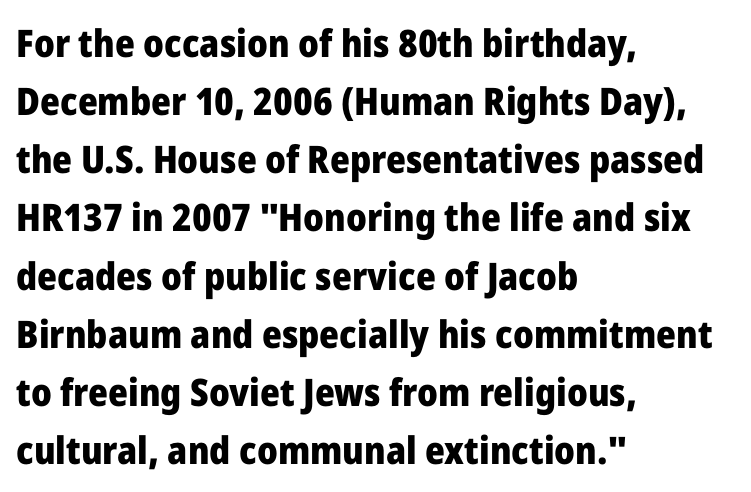
Q: Is the text bold? A: Yes.
Q: Is the text italic (slanted)? A: No, it is upright.
Q: Is the typeface a serif or a sans-serif typeface? A: Sans-serif.
Q: Is the text underlined? A: No.
Q: How is the paragraph aligned? A: Left-aligned.
Q: Is the spacing between letters normal or unusually wide? A: Normal.
Q: Is the spacing between lines tight, normal or loose? A: Normal.
Q: Width (condensed, normal, or wide)? A: Normal.
Q: Stroke contrast? A: Low.
Q: x-height? A: Medium.
Q: Monospaced? A: No.
